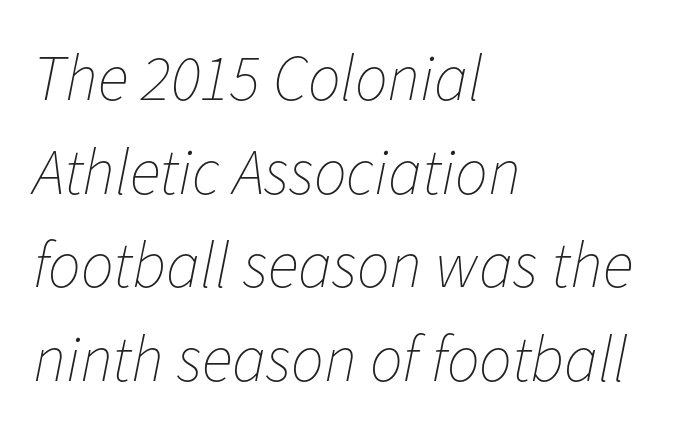
Q: Is the text bold? A: No.
Q: Is the text italic (slanted)? A: Yes, it leans right by about 11 degrees.
Q: Is the text underlined? A: No.
Q: How is the paragraph aligned? A: Left-aligned.
Q: Is the spacing between letters normal or unusually wide? A: Normal.
Q: Is the spacing between lines tight, normal or loose? A: Normal.
Q: Width (condensed, normal, or wide)? A: Normal.
Q: Stroke contrast? A: Low.
Q: x-height? A: Medium.
Q: Monospaced? A: No.
